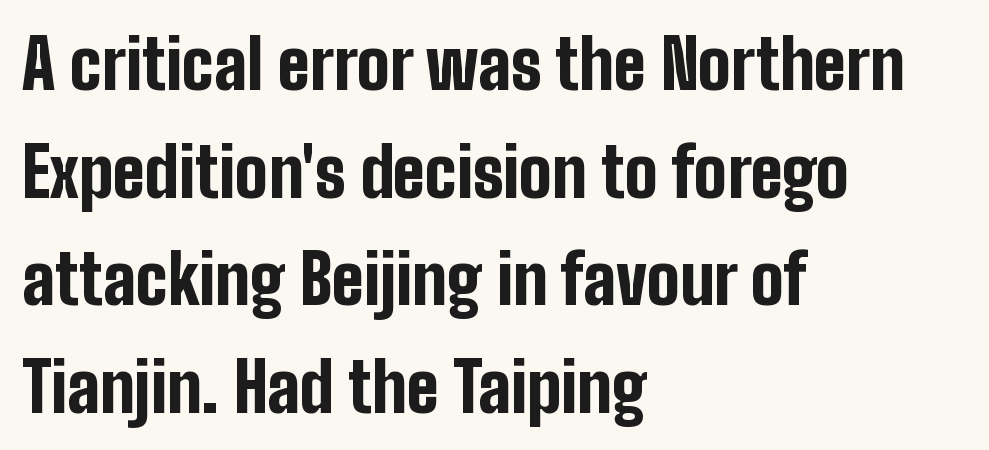
Style check: upright. Every row of glyphs begins at an identical x-position on the left. Font category for this specimen: sans-serif. Plain, unruled lines of type.
